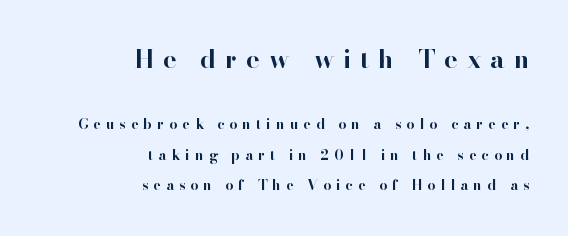
{"italic": "no", "bold": "yes", "underline": "no", "align": "right", "line_spacing": "loose", "line_spacing_ratio": 2.17, "letter_spacing": "wide", "letter_spacing_em": 0.36, "larger_block": "first", "size_ratio": 1.79, "glyph_px": 25}
